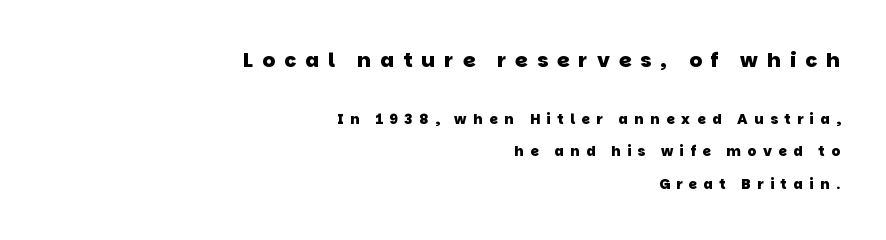
Q: Is the text bold? A: Yes.
Q: Is the text underlined? A: No.
Q: How is the paragraph aligned? A: Right-aligned.
Q: Is the spacing between letters normal or unusually wide? A: Unusually wide.
Q: Is the spacing between lines tight, normal or loose? A: Loose.
Q: Which block of text is set in a larger size, the first (top) or the second (bottom)? A: The first (top) one.
